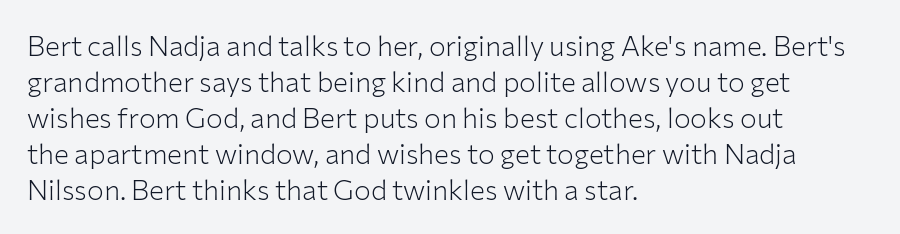
The image shows 28 px light sans-serif type, upright; set left-aligned, normal line spacing (1.29x), normal letter spacing, not underlined; low stroke contrast and a medium x-height.
